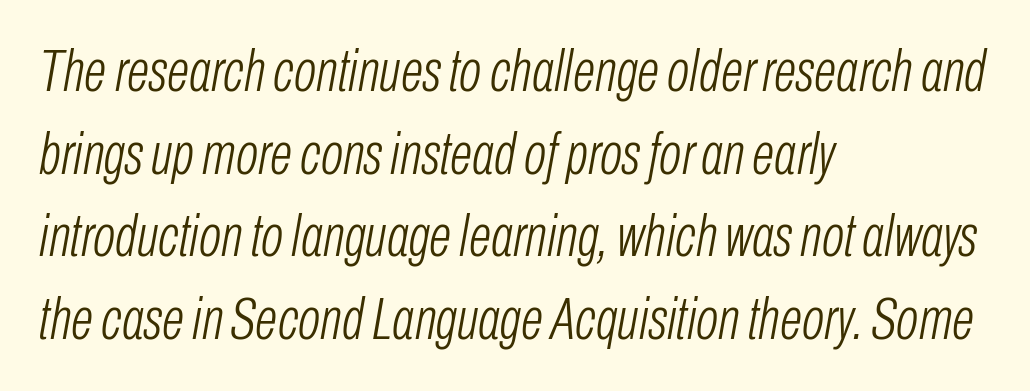
The image shows 59 px light, condensed type, italic (leaning right); set left-aligned, normal line spacing (1.4x), normal letter spacing, not underlined; low stroke contrast and a medium x-height.
